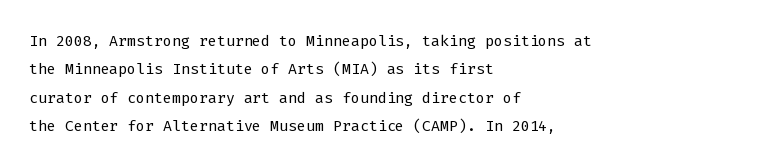
Evenly set lines give the paragraph a standard silhouette. Students, note that the glyphs here touch the page at normal intervals. In terms of posture, this sample is upright. Typeset ragged right — the left edge is the straight one.
